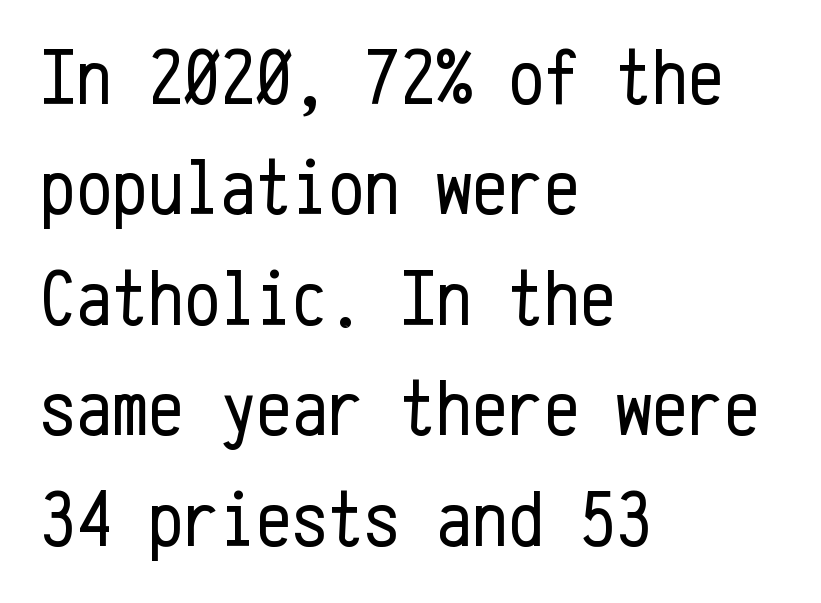
Q: Is the text bold? A: No.
Q: Is the text italic (slanted)? A: No, it is upright.
Q: Is the typeface a serif or a sans-serif typeface? A: Sans-serif.
Q: Is the text underlined? A: No.
Q: How is the paragraph aligned? A: Left-aligned.
Q: Is the spacing between letters normal or unusually wide? A: Normal.
Q: Is the spacing between lines tight, normal or loose? A: Normal.
Q: Width (condensed, normal, or wide)? A: Condensed.
Q: Stroke contrast? A: Low.
Q: x-height? A: Medium.
Q: Monospaced? A: Yes.
